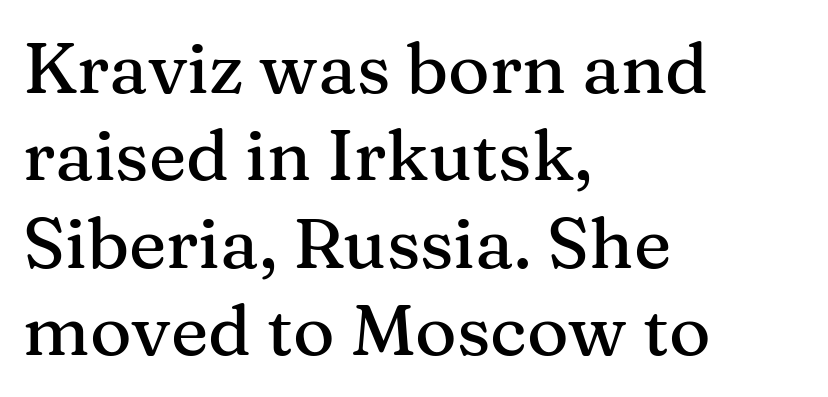
{"serif": "yes", "italic": "no", "width": "normal", "stroke_contrast": "medium", "x_height": "medium", "monospaced": "no", "underline": "no", "align": "left", "line_spacing_ratio": 1.23, "letter_spacing": "normal", "letter_spacing_em": 0.0, "glyph_px": 71}
